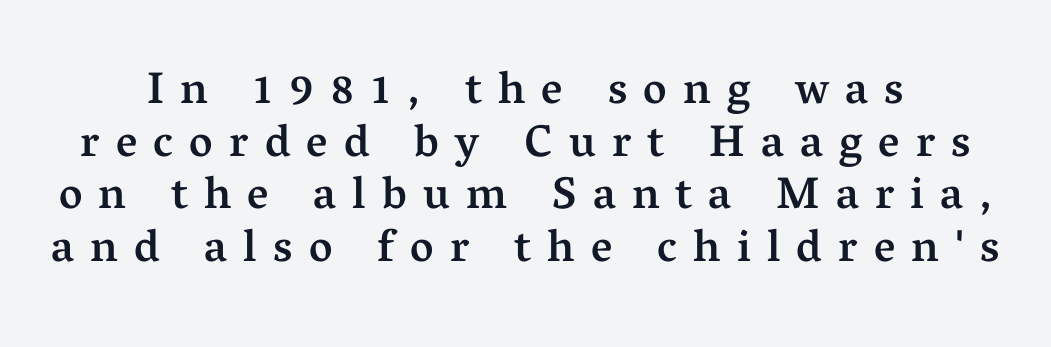
{"serif": "yes", "italic": "no", "bold": "semi", "weight": "semibold", "width": "normal", "stroke_contrast": "medium", "x_height": "medium", "monospaced": "no", "underline": "no", "line_spacing_ratio": 1.17, "letter_spacing": "wide", "letter_spacing_em": 0.36, "glyph_px": 45}
